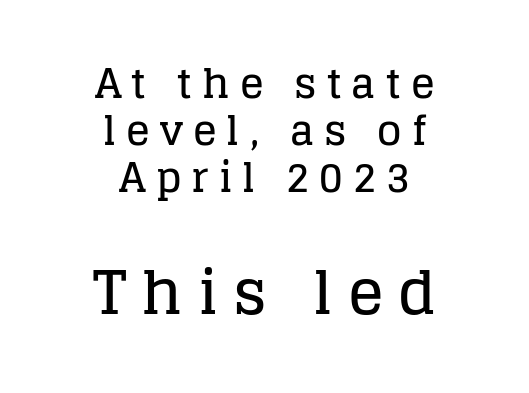
{"serif": "yes", "italic": "no", "width": "normal", "stroke_contrast": "low", "x_height": "large", "monospaced": "no", "underline": "no", "align": "center", "line_spacing_ratio": 1.18, "letter_spacing": "wide", "letter_spacing_em": 0.25, "larger_block": "second", "size_ratio": 1.5, "glyph_px": 60}
